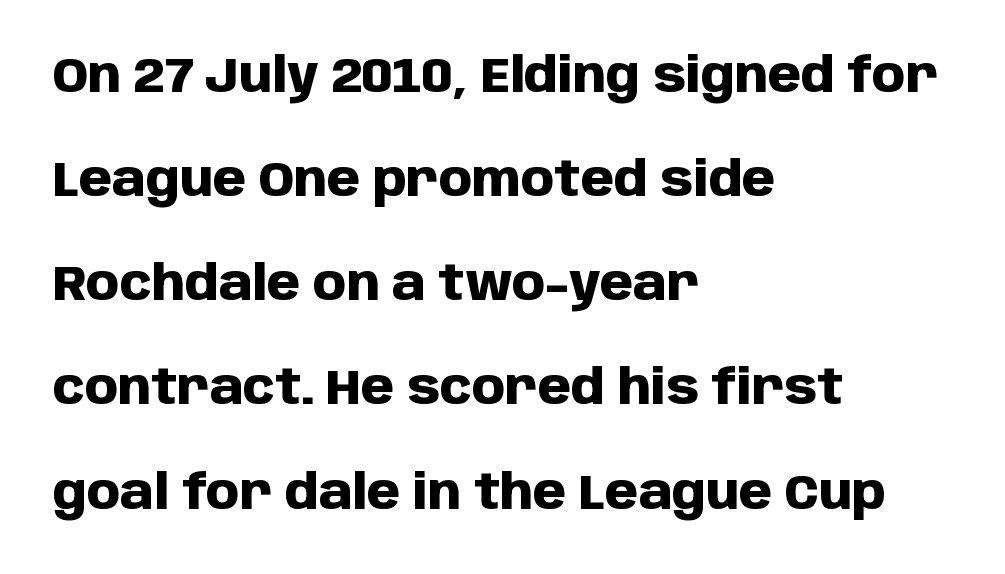
{"serif": "no", "italic": "no", "bold": "yes", "weight": "heavy", "width": "normal", "stroke_contrast": "low", "x_height": "large", "monospaced": "no", "underline": "no", "align": "left", "line_spacing": "loose", "line_spacing_ratio": 2.17, "letter_spacing": "normal", "letter_spacing_em": 0.0, "glyph_px": 48}
